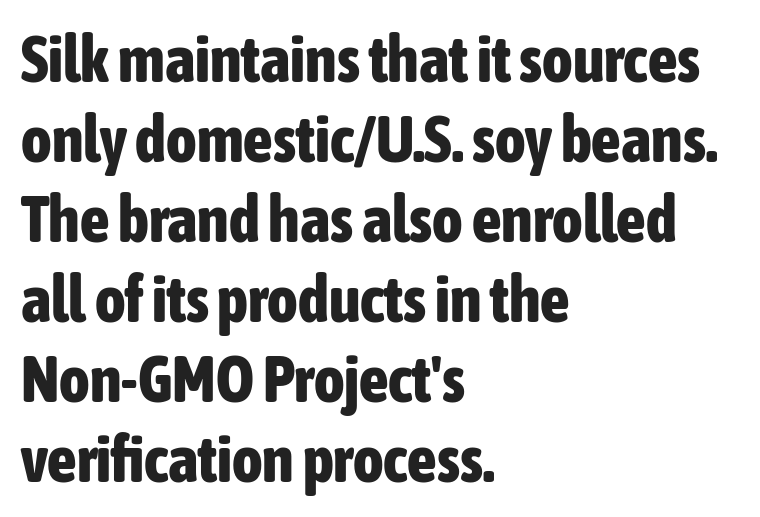
This sample has the flowing, uneven cadence of proportional lettering. Typesetter's note: full bold, strokes at maximum text heaviness. Posture: vertical. Note: no serifs on the glyphs. Short and long lines alike share a common starting point at left.
